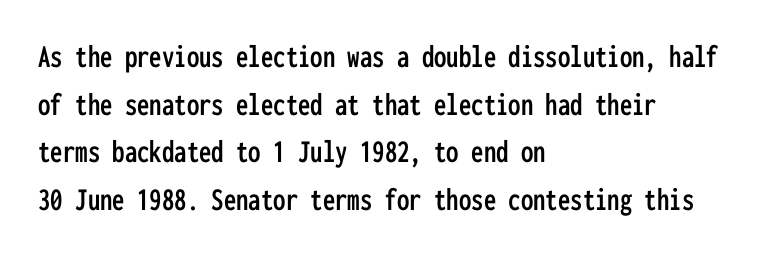
{"serif": "no", "italic": "no", "width": "condensed", "stroke_contrast": "low", "x_height": "medium", "monospaced": "yes", "underline": "no", "align": "left", "line_spacing": "normal", "line_spacing_ratio": 1.44, "letter_spacing": "normal", "letter_spacing_em": 0.0, "glyph_px": 33}
